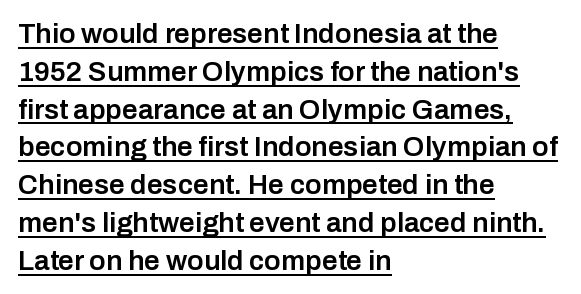
Tracking here is standard; glyphs follow each other at the usual distance. Typographically, this falls in the sans-serif category. In terms of weight, the rendering is demibold, just under bold. This is the regular roman posture of the typeface.
